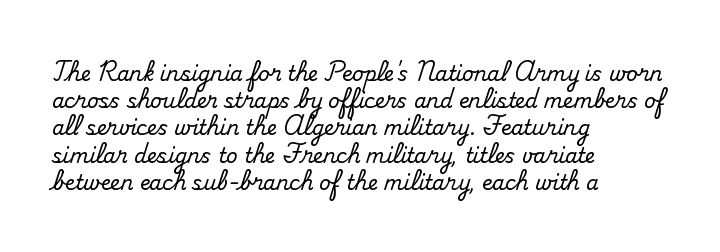
The image shows 20 px text type; set left-aligned, normal line spacing (1.36x), normal letter spacing, not underlined.
